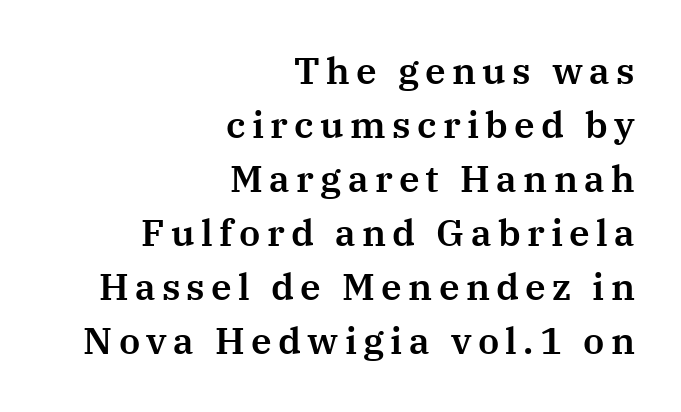
The baseline area is clear. Rendered with straight, roman letterforms. Horizontally, the lines are justified to the trailing edge only. In terms of letterform style, serifs are clearly present. Is this a fixed-width face? No — the glyphs have proportional, varying widths.
